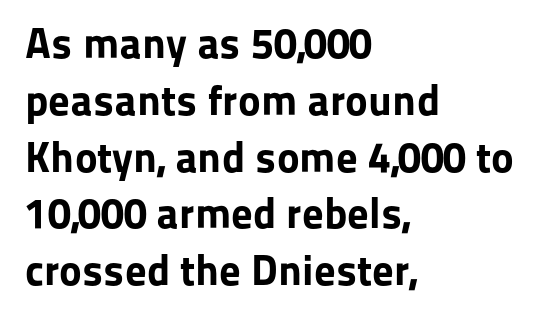
These lines are rendered in a variable-pitch font. Style check: upright. This sample uses a sans-serif face. Notice how the passage keeps a crisp vertical edge on the left only.
